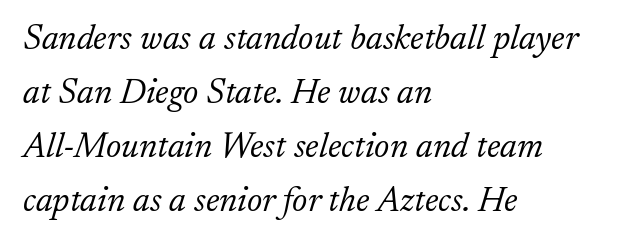
The image shows 35 px light serif type, italic (leaning right); set left-aligned, normal line spacing (1.54x), normal letter spacing, not underlined; low stroke contrast and a small x-height.
